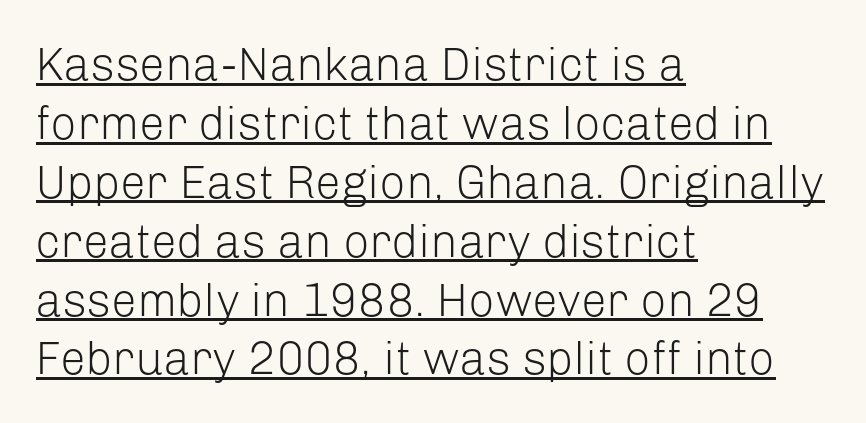
Q: Is the text bold? A: No.
Q: Is the text italic (slanted)? A: No, it is upright.
Q: Is the typeface a serif or a sans-serif typeface? A: Sans-serif.
Q: Is the text underlined? A: Yes.
Q: How is the paragraph aligned? A: Left-aligned.
Q: Is the spacing between letters normal or unusually wide? A: Normal.
Q: Is the spacing between lines tight, normal or loose? A: Normal.
Q: Width (condensed, normal, or wide)? A: Normal.
Q: Stroke contrast? A: Low.
Q: x-height? A: Medium.
Q: Monospaced? A: No.
